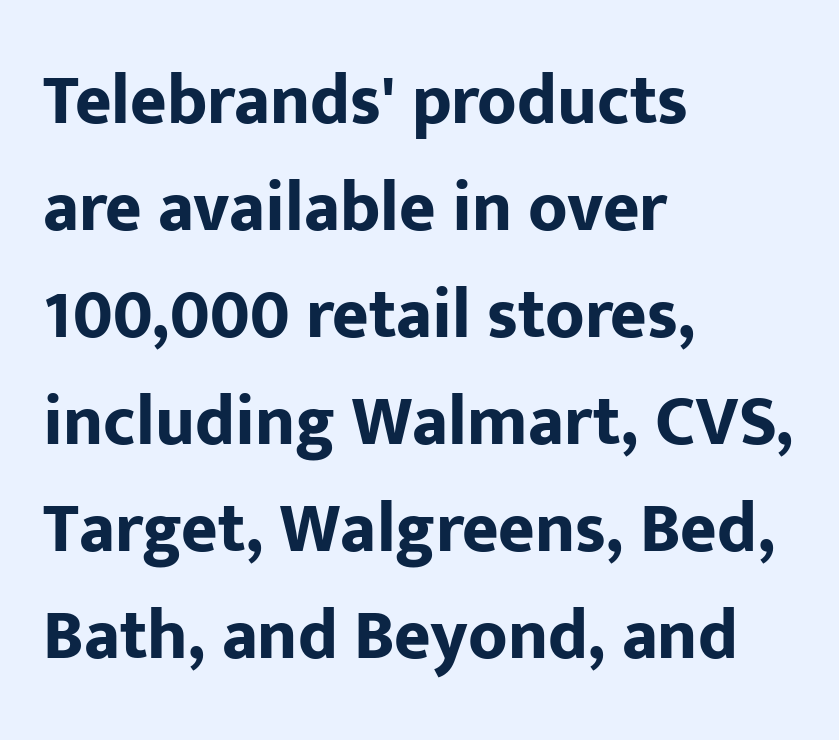
The image shows 70 px bold sans-serif type, upright; set left-aligned, normal line spacing (1.53x), normal letter spacing, not underlined; low stroke contrast and a medium x-height.
